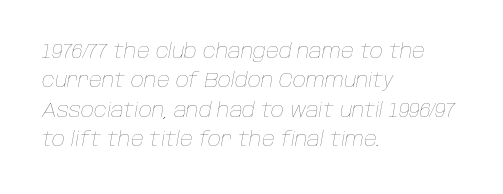
Clear beneath every line of the passage. These glyphs show unthickened strokes, regular width or finer. The setting favours the left margin, as ordinary paragraphs usually do. The passage shown stacks its lines at a standard gap. The specimen reads as italic at a glance. Letter spacing: default.
